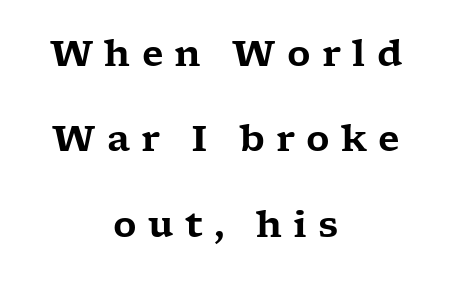
The image shows 36 px wide serif type, upright; set centered, loose line spacing (2.37x), unusually wide letter spacing (+0.31 em), not underlined; low stroke contrast and a medium x-height.
